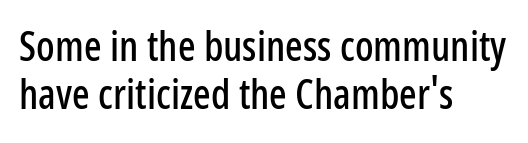
Unlike a traditional serif, this face leaves its strokes unadorned. Think of a printed novel: that variable character pitch is what you see here. A bare baseline throughout the passage. A typesetter would call this zero additional tracking. Designer's note — italics off, roman on.
